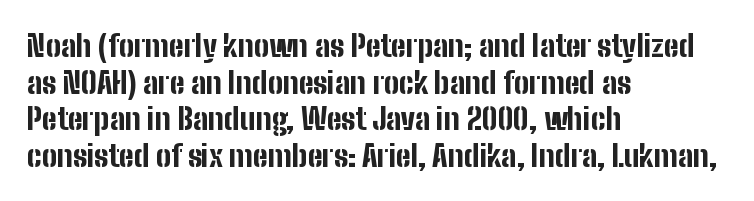
Rendered with straight, roman letterforms. Serif or sans? Sans — the stroke terminals are bare. You could not count columns in this text — the font is proportionally spaced. Glyph-to-glyph distance matches everyday printed text.
